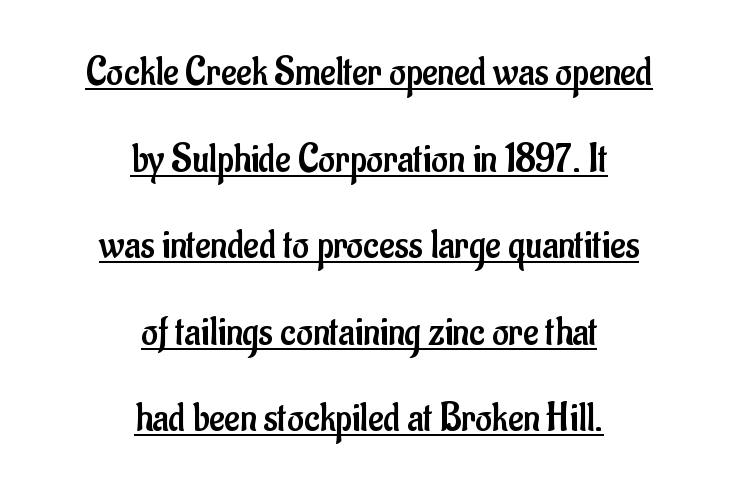
The image shows 41 px regular-weight, condensed sans-serif type, upright; set centered, loose line spacing (2.11x), normal letter spacing, underlined; low stroke contrast and a small x-height.
